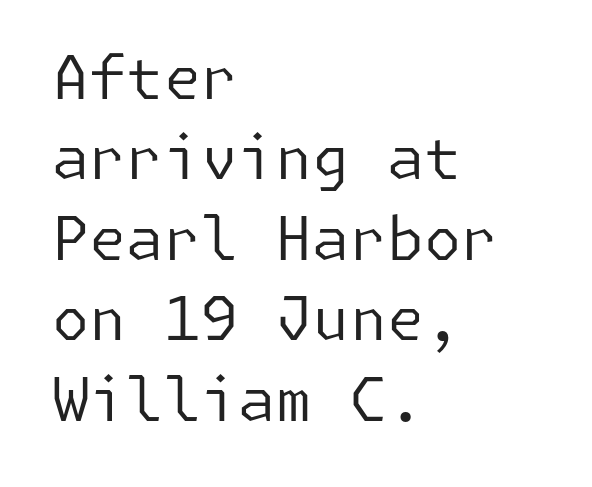
Q: Is the text bold? A: No.
Q: Is the text italic (slanted)? A: No, it is upright.
Q: Is the typeface a serif or a sans-serif typeface? A: Sans-serif.
Q: Is the text underlined? A: No.
Q: How is the paragraph aligned? A: Left-aligned.
Q: Is the spacing between letters normal or unusually wide? A: Normal.
Q: Is the spacing between lines tight, normal or loose? A: Normal.
Q: Width (condensed, normal, or wide)? A: Normal.
Q: Stroke contrast? A: Low.
Q: x-height? A: Medium.
